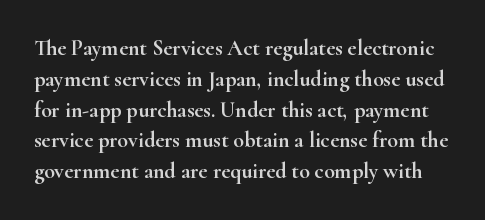
{"italic": "no", "underline": "no", "line_spacing": "normal", "line_spacing_ratio": 1.4, "letter_spacing": "normal", "letter_spacing_em": 0.0, "glyph_px": 22}
